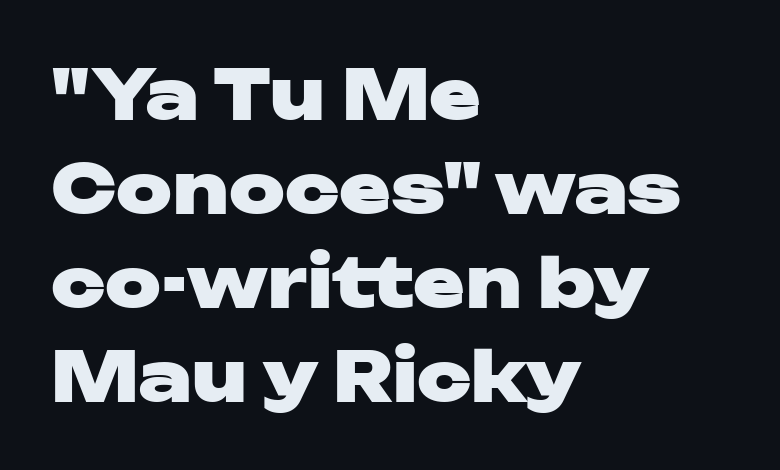
Q: Is the text bold? A: Yes.
Q: Is the text italic (slanted)? A: No, it is upright.
Q: Is the typeface a serif or a sans-serif typeface? A: Sans-serif.
Q: Is the text underlined? A: No.
Q: How is the paragraph aligned? A: Left-aligned.
Q: Is the spacing between letters normal or unusually wide? A: Normal.
Q: Is the spacing between lines tight, normal or loose? A: Normal.
Q: Width (condensed, normal, or wide)? A: Wide.
Q: Stroke contrast? A: Low.
Q: x-height? A: Medium.
Q: Monospaced? A: No.
